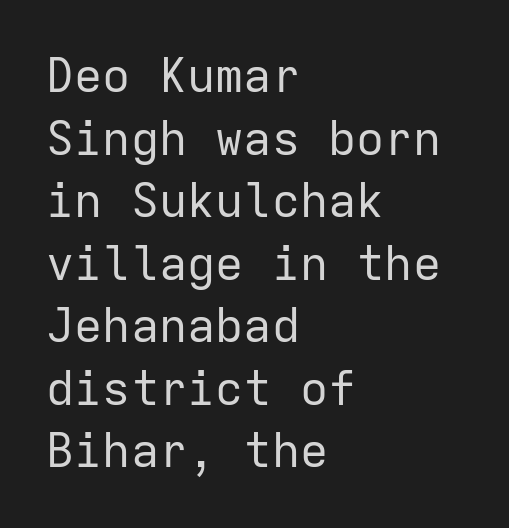
Short and long lines alike share a common starting point at left. Leading matches the norm, producing a regular column. Check where the strokes stop: nothing finishes them off — pure sans. Default kerning and tracking; the words read as compact shapes. Heaviness? Minimal to ordinary, like unemphasized prose. Notice how the stems are strictly vertical — no italics here.
